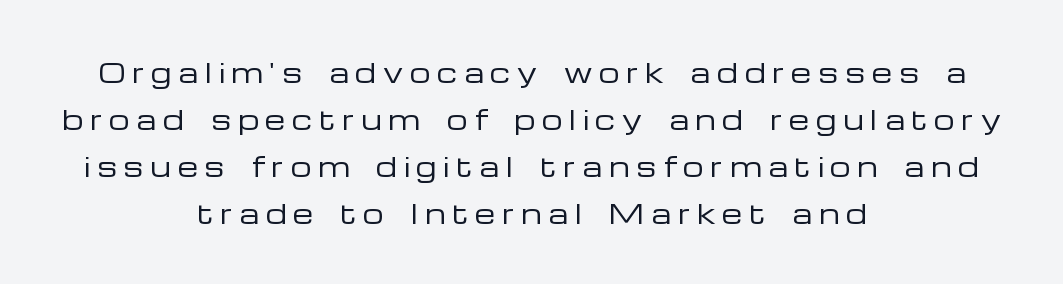
The image shows 26 px text type, upright; set centered, line spacing 1.81x, unusually wide letter spacing (+0.26 em), not underlined.
